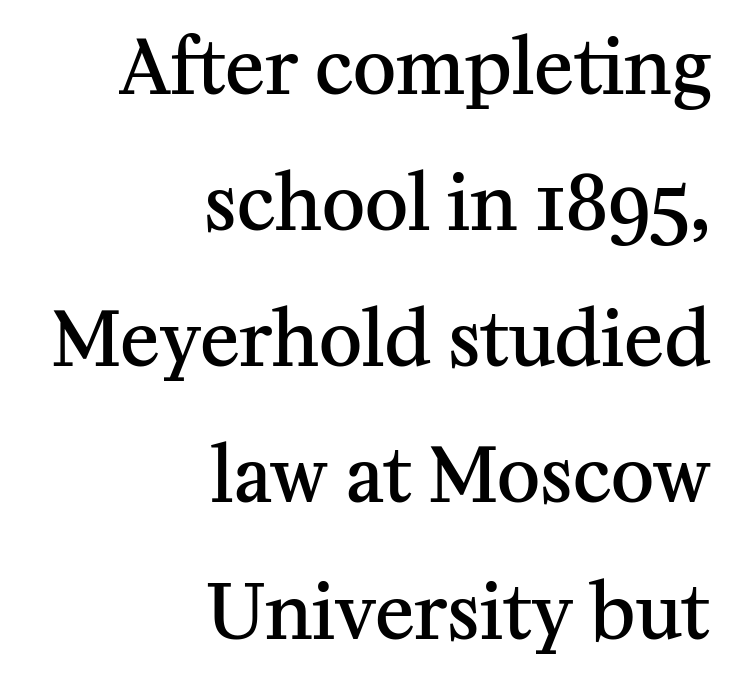
{"serif": "yes", "italic": "no", "bold": "semi", "weight": "semibold", "width": "normal", "stroke_contrast": "medium", "x_height": "medium", "monospaced": "no", "underline": "no", "align": "right", "line_spacing_ratio": 1.84, "letter_spacing": "normal", "letter_spacing_em": 0.0, "glyph_px": 74}
